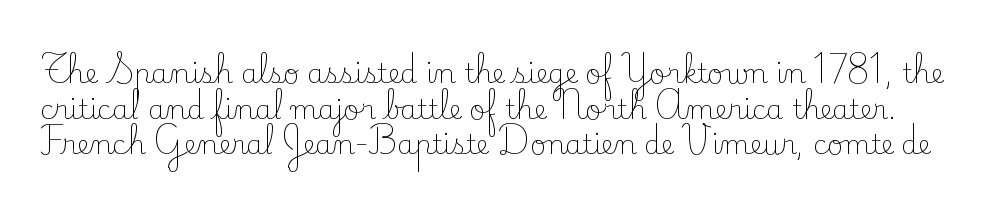
The image shows 27 px text type, upright; set normal line spacing (1.32x), normal letter spacing, not underlined.
